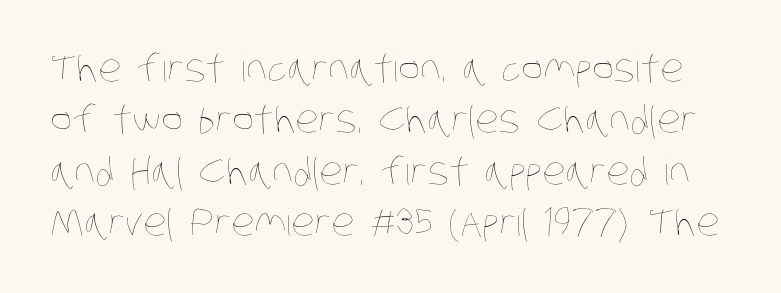
{"bold": "no", "weight": "thin", "width": "condensed", "stroke_contrast": "low", "x_height": "large", "monospaced": "no", "underline": "no", "line_spacing": "normal", "line_spacing_ratio": 1.39, "letter_spacing": "normal", "letter_spacing_em": 0.0, "glyph_px": 37}
